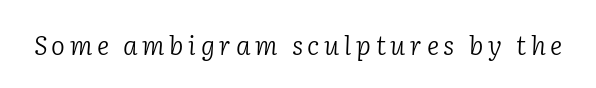
Stroke thickness stays within the range of a standard reading face or lighter. Looking at the ascenders, they clearly lean. Letters rest on an invisible, unmarked baseline.
